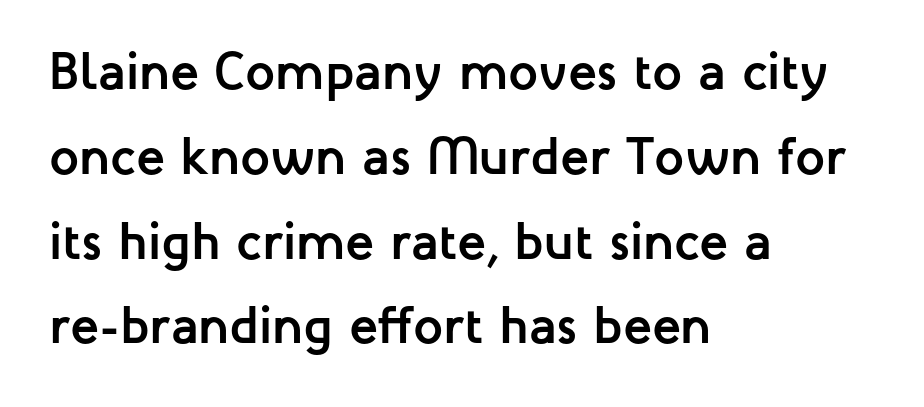
{"serif": "no", "italic": "no", "bold": "yes", "weight": "semibold", "width": "normal", "stroke_contrast": "low", "x_height": "medium", "monospaced": "no", "underline": "no", "align": "left", "line_spacing": "normal", "line_spacing_ratio": 1.6, "letter_spacing": "normal", "letter_spacing_em": 0.0, "glyph_px": 53}
